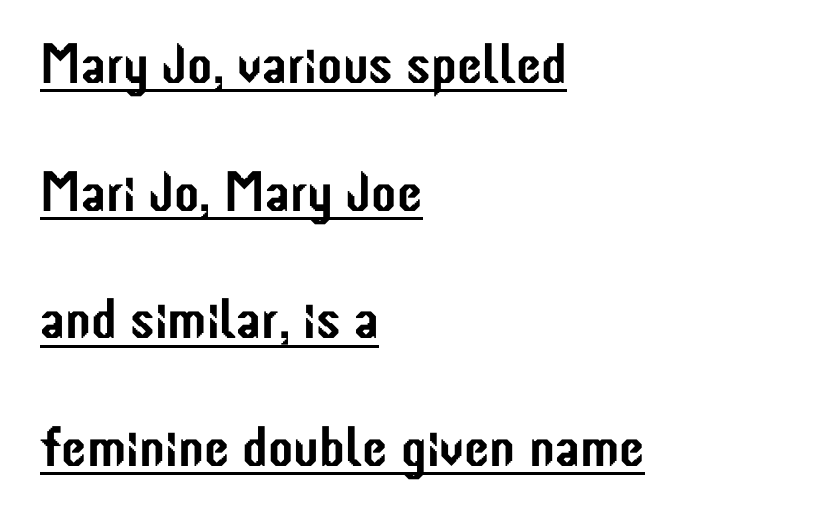
A roman cut, with each character standing at attention. Successive baselines arrive slowly, with a big drop between each. Underlining? Definitely there. Reading down the block, your eye returns to a fixed left position each line. Think of a printed novel: that variable character pitch is what you see here.
